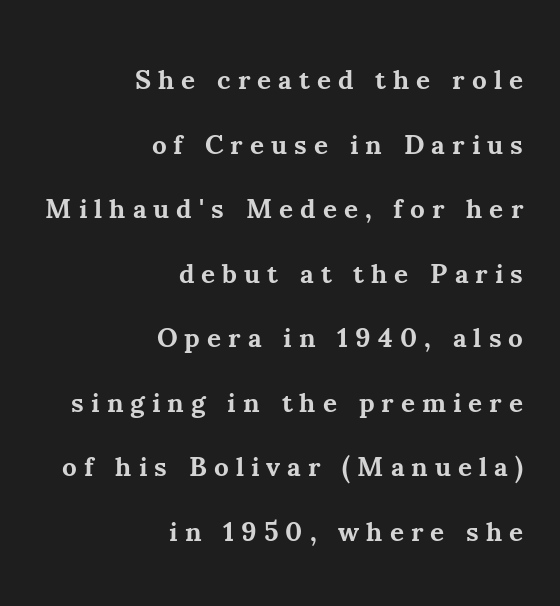
Q: Is the text bold? A: Yes.
Q: Is the text italic (slanted)? A: No, it is upright.
Q: Is the text underlined? A: No.
Q: How is the paragraph aligned? A: Right-aligned.
Q: Is the spacing between letters normal or unusually wide? A: Unusually wide.
Q: Is the spacing between lines tight, normal or loose? A: Loose.
